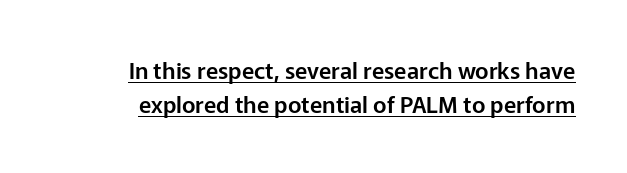
{"italic": "no", "underline": "yes", "line_spacing": "normal", "line_spacing_ratio": 1.5, "letter_spacing": "normal", "letter_spacing_em": 0.0, "glyph_px": 23}
